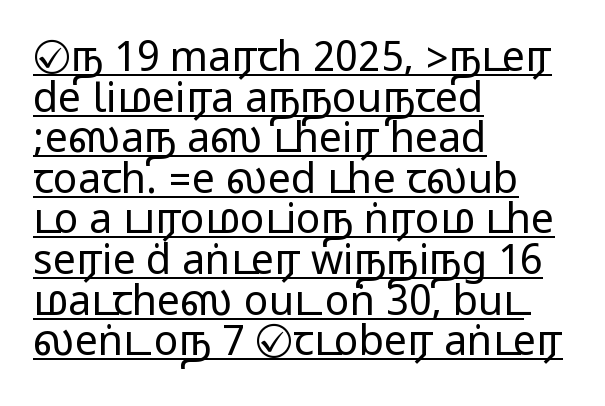
The image shows 41 px wide sans-serif type, upright; set left-aligned, tight line spacing (0.99x), normal letter spacing, underlined; medium stroke contrast.
